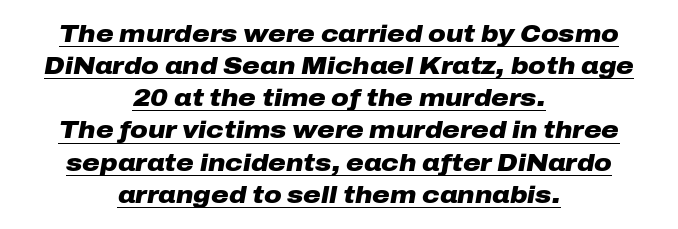
{"italic": "yes", "lean": "right", "slant_degrees": 10, "bold": "yes", "underline": "yes", "align": "center", "line_spacing": "normal", "line_spacing_ratio": 1.34, "letter_spacing": "normal", "letter_spacing_em": 0.0, "glyph_px": 24}
